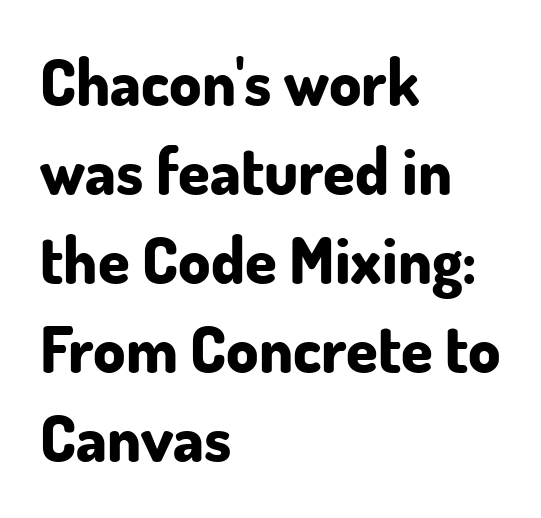
{"serif": "no", "italic": "no", "bold": "yes", "weight": "bold", "width": "normal", "stroke_contrast": "low", "x_height": "small", "monospaced": "no", "underline": "no", "align": "left", "line_spacing": "normal", "line_spacing_ratio": 1.39, "letter_spacing": "normal", "letter_spacing_em": 0.0, "glyph_px": 64}
